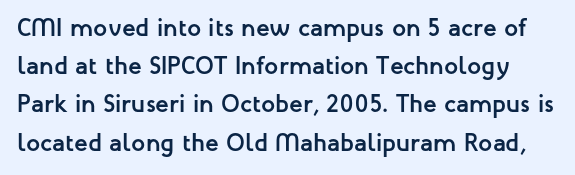
The image shows 25 px bold type, upright; set normal line spacing (1.53x), normal letter spacing, not underlined.
